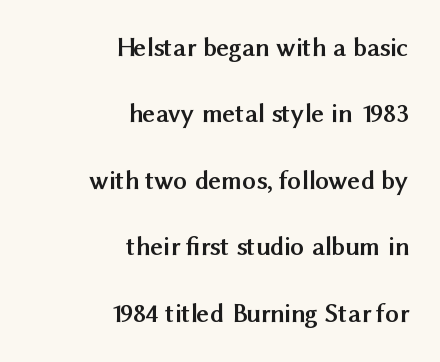
Casual observation: everything's shoved over to the right. Baseline-to-baseline distance is far greater than the letter height. Look at the tracking — it's just the regular setting, nothing added. Tall strokes in this sample are plumb rather than angled. On the weight axis this lands at bold, roughly 700. Underline: absent.
